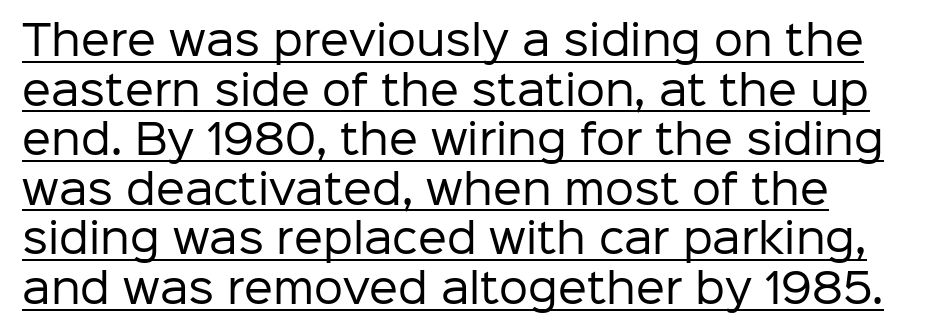
{"serif": "no", "italic": "no", "bold": "no", "weight": "regular", "width": "normal", "stroke_contrast": "low", "x_height": "medium", "monospaced": "no", "underline": "yes", "align": "left", "line_spacing_ratio": 1.21, "letter_spacing": "normal", "letter_spacing_em": 0.0, "glyph_px": 41}
